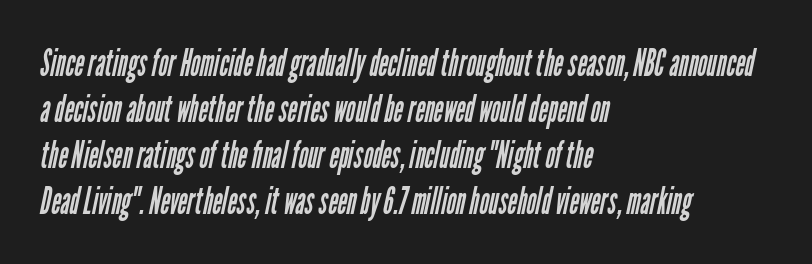
{"serif": "no", "bold": "no", "weight": "regular", "width": "condensed", "stroke_contrast": "low", "x_height": "medium", "monospaced": "no", "underline": "no", "align": "left", "line_spacing_ratio": 1.24, "letter_spacing": "normal", "letter_spacing_em": 0.0, "glyph_px": 37}
